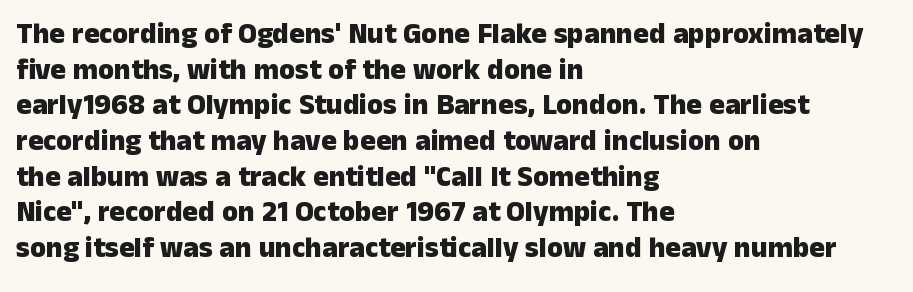
The face used here has the dense, thick strokes of a bold. Nothing unusual about the tracking: characters are spaced as the font intends. The baseline area is clear. Here the designer chose a conventional face with non-uniform glyph widths. Does the copy run flush right? No — it runs flush left. Note: no serifs on the glyphs.
